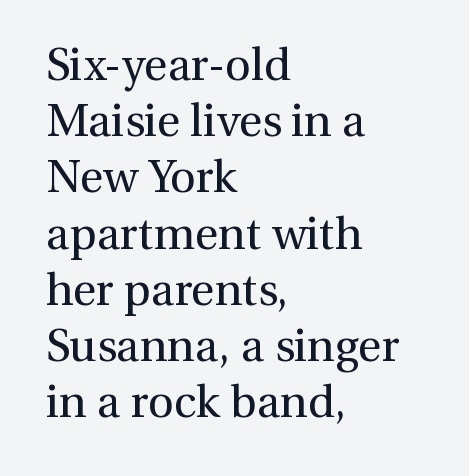
Is this a heavy cut? Hardly; it is regular or lighter. The line-height multiplier appears to be the usual default. Character widths vary here, with narrow letters taking less room than wide ones. The rendering keeps characters at their native spacing.
